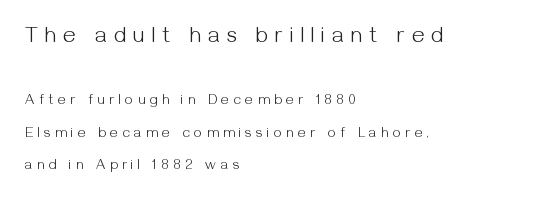
Q: Is the text bold? A: No.
Q: Is the text italic (slanted)? A: No, it is upright.
Q: Is the text underlined? A: No.
Q: How is the paragraph aligned? A: Left-aligned.
Q: Is the spacing between letters normal or unusually wide? A: Unusually wide.
Q: Is the spacing between lines tight, normal or loose? A: Loose.
Q: Which block of text is set in a larger size, the first (top) or the second (bottom)? A: The first (top) one.
